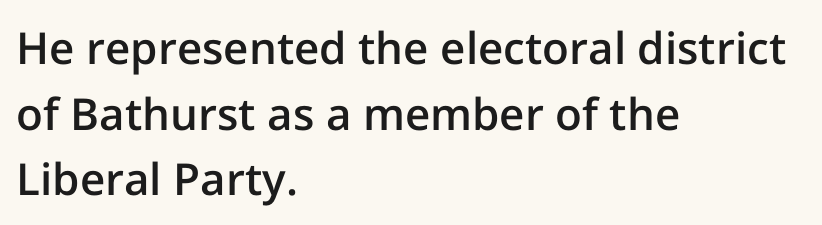
The image shows 44 px semibold sans-serif type, upright; set left-aligned, normal line spacing (1.49x), normal letter spacing, not underlined; low stroke contrast and a medium x-height.
